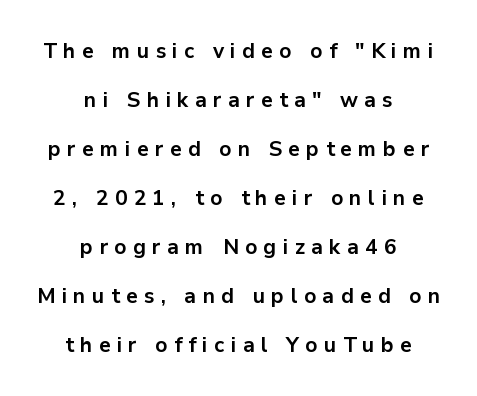
These lines stack symmetrically, like a column narrowing and widening about its center. The area under the type is left untouched. Every character sits straight up, as roman type does. Caption: expanded tracking, letters set apart. The vertical gap from one line to the next is large. A dark, heavy texture on the line: the type is bold.
